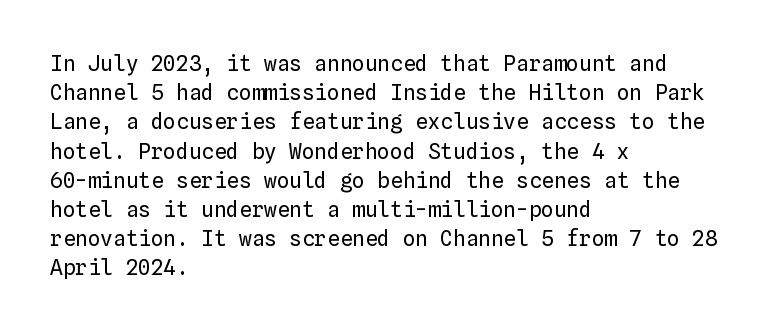
Q: Is the text bold? A: No.
Q: Is the text italic (slanted)? A: No, it is upright.
Q: Is the text underlined? A: No.
Q: How is the paragraph aligned? A: Left-aligned.
Q: Is the spacing between letters normal or unusually wide? A: Normal.
Q: Is the spacing between lines tight, normal or loose? A: Normal.
